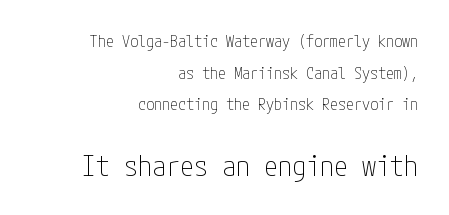
The tracking reads as untouched default to a designer's eye. Casual observation: everything's shoved over to the right. Leading is clearly above the norm, producing a sparse column. The weight would be labelled regular, book, light, or lighter still.
